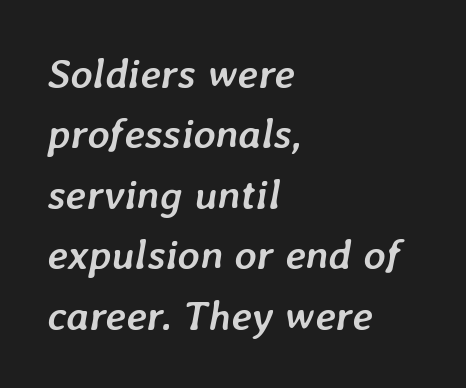
The image shows 42 px semibold type, italic (leaning right); set left-aligned, normal line spacing (1.44x), normal letter spacing, not underlined; low stroke contrast and a medium x-height.
